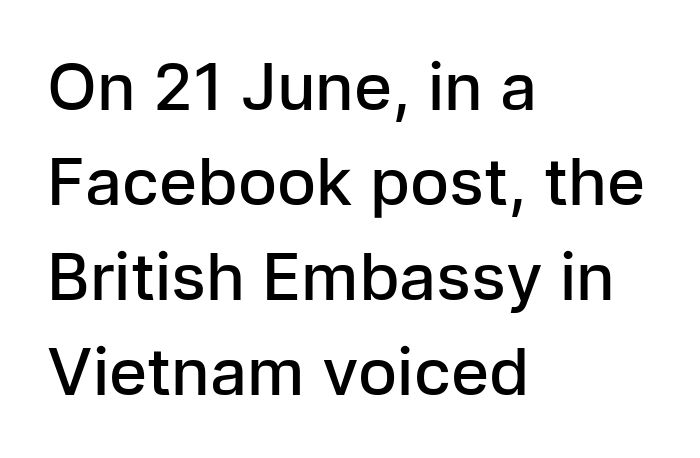
Q: Is the text bold? A: Semi-bold.
Q: Is the text italic (slanted)? A: No, it is upright.
Q: Is the typeface a serif or a sans-serif typeface? A: Sans-serif.
Q: Is the text underlined? A: No.
Q: How is the paragraph aligned? A: Left-aligned.
Q: Is the spacing between letters normal or unusually wide? A: Normal.
Q: Is the spacing between lines tight, normal or loose? A: Normal.
Q: Width (condensed, normal, or wide)? A: Normal.
Q: Stroke contrast? A: Low.
Q: x-height? A: Medium.
Q: Monospaced? A: No.
